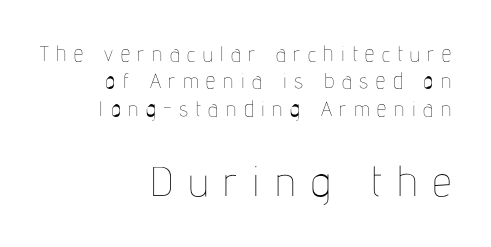
The image shows 42 px thin, condensed type, upright; set right-aligned, normal line spacing (1.3x), unusually wide letter spacing (+0.36 em), not underlined; the second (bottom) block is 2.0x larger; low stroke contrast and a medium x-height.
